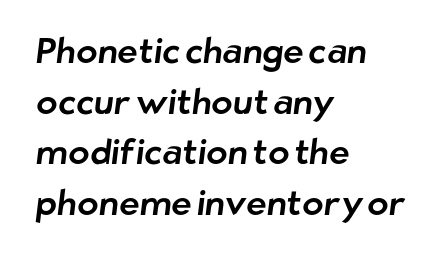
The type family on display is of the sans-serif kind. This rendering leaves character spacing at its baseline value. Which margin do the lines hug? The left one — the right edge is uneven. The rendering uses a moderate line-height, typical for paragraphs.
